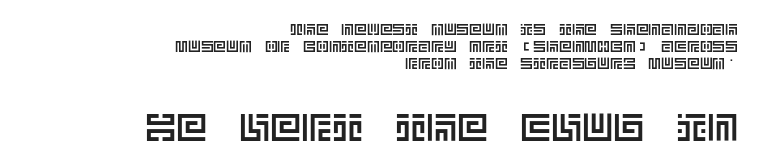
Q: Is the text italic (slanted)? A: No, it is upright.
Q: Is the text underlined? A: No.
Q: How is the paragraph aligned? A: Right-aligned.
Q: Is the spacing between letters normal or unusually wide? A: Normal.
Q: Is the spacing between lines tight, normal or loose? A: Tight.
Q: Which block of text is set in a larger size, the first (top) or the second (bottom)? A: The second (bottom) one.
Q: Width (condensed, normal, or wide)? A: Normal.
Q: x-height? A: Large.
